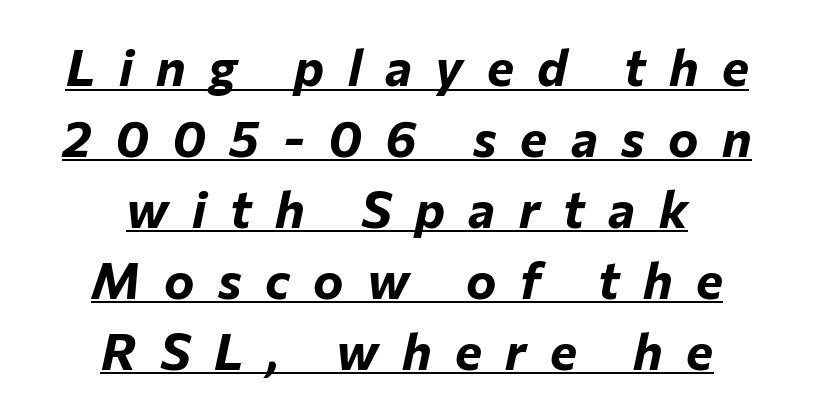
{"italic": "yes", "lean": "right", "slant_degrees": 12, "bold": "yes", "weight": "bold", "width": "normal", "stroke_contrast": "low", "x_height": "medium", "monospaced": "no", "underline": "yes", "align": "center", "line_spacing": "normal", "line_spacing_ratio": 1.39, "letter_spacing": "wide", "letter_spacing_em": 0.46, "glyph_px": 51}
